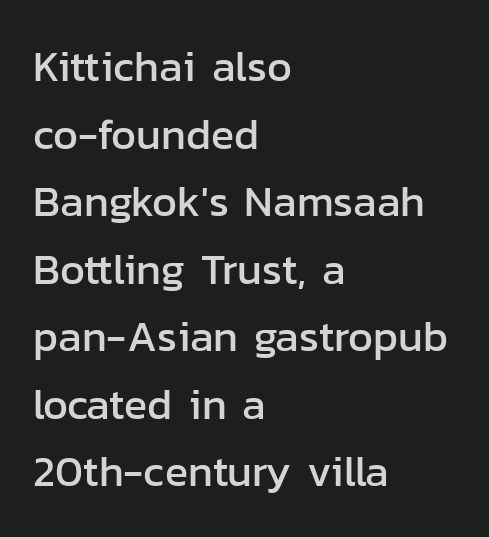
The image shows 43 px sans-serif type, upright; set left-aligned, normal line spacing (1.57x), normal letter spacing, not underlined; low stroke contrast and a medium x-height.
